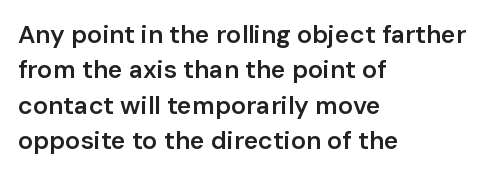
The image shows 25 px text type, upright; set left-aligned, normal line spacing (1.42x), normal letter spacing, not underlined.
